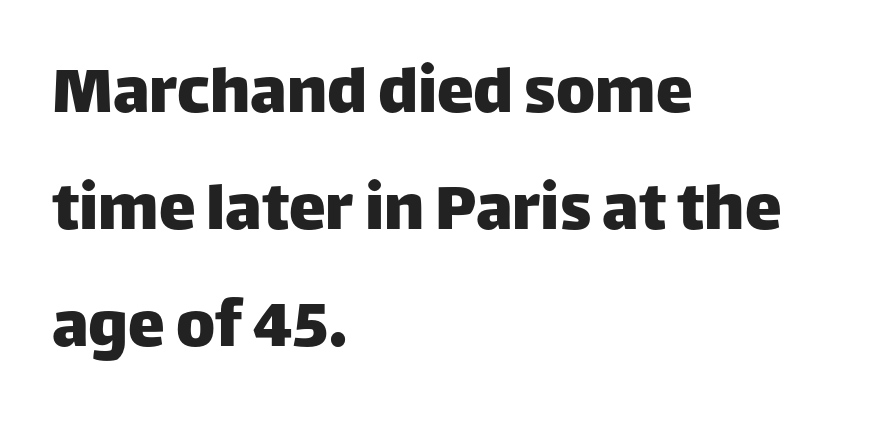
The letters stand upright; this is a roman face. Is this a sans? Yes — the strokes have no serifs. Anything drawn beneath the words? Only blank space. Left-aligned paragraph, ragged on the right. Vertical spacing — default. The passage shown is typed in a proportional face where columns would drift.
